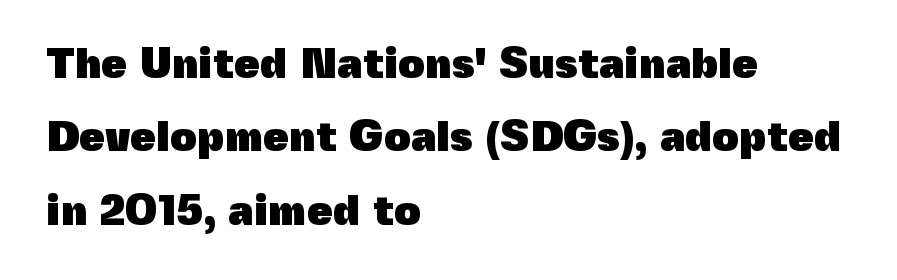
Q: Is the text bold? A: Yes.
Q: Is the text italic (slanted)? A: No, it is upright.
Q: Is the typeface a serif or a sans-serif typeface? A: Sans-serif.
Q: Is the text underlined? A: No.
Q: How is the paragraph aligned? A: Left-aligned.
Q: Is the spacing between letters normal or unusually wide? A: Normal.
Q: Width (condensed, normal, or wide)? A: Normal.
Q: x-height? A: Medium.
Q: Monospaced? A: No.
